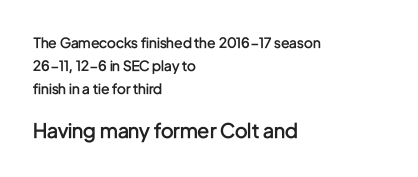
Q: Is the text bold? A: Semi-bold.
Q: Is the text italic (slanted)? A: No, it is upright.
Q: Is the text underlined? A: No.
Q: How is the paragraph aligned? A: Left-aligned.
Q: Is the spacing between letters normal or unusually wide? A: Normal.
Q: Is the spacing between lines tight, normal or loose? A: Normal.
Q: Which block of text is set in a larger size, the first (top) or the second (bottom)? A: The second (bottom) one.
